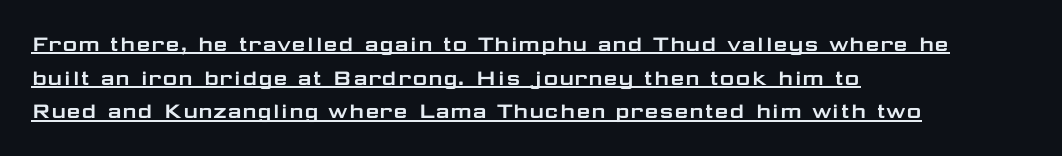
Q: Is the text italic (slanted)? A: No, it is upright.
Q: Is the text underlined? A: Yes.
Q: How is the paragraph aligned? A: Left-aligned.
Q: Is the spacing between letters normal or unusually wide? A: Normal.
Q: Is the spacing between lines tight, normal or loose? A: Normal.
